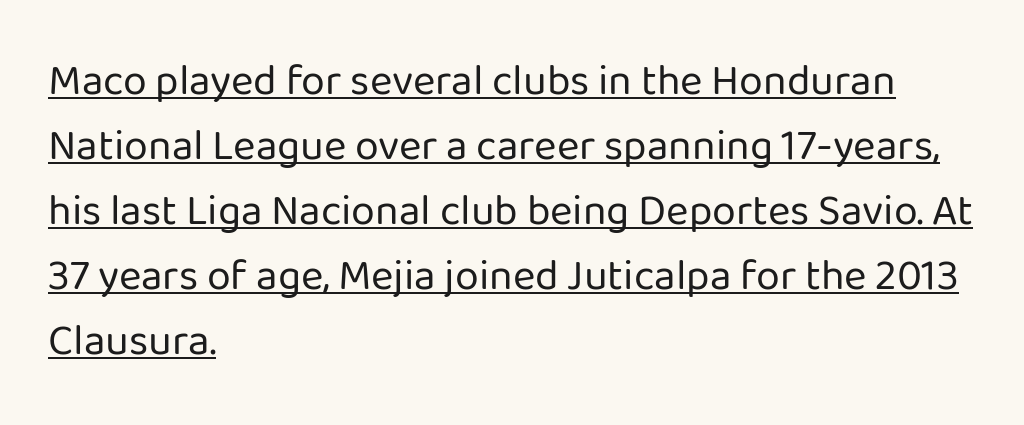
Q: Is the text bold? A: No.
Q: Is the text italic (slanted)? A: No, it is upright.
Q: Is the typeface a serif or a sans-serif typeface? A: Sans-serif.
Q: Is the text underlined? A: Yes.
Q: How is the paragraph aligned? A: Left-aligned.
Q: Is the spacing between letters normal or unusually wide? A: Normal.
Q: Is the spacing between lines tight, normal or loose? A: Normal.
Q: Width (condensed, normal, or wide)? A: Normal.
Q: Stroke contrast? A: Low.
Q: x-height? A: Medium.
Q: Monospaced? A: No.
